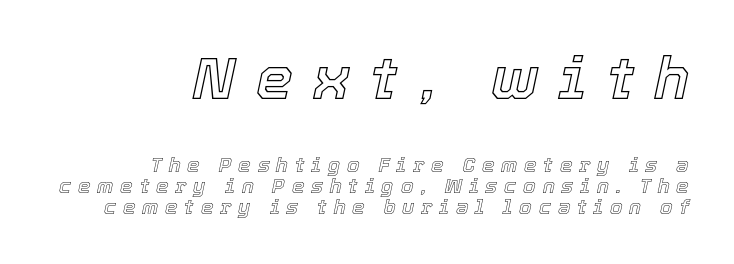
{"italic": "yes", "lean": "right", "slant_degrees": 12, "width": "normal", "x_height": "medium", "monospaced": "no", "underline": "no", "align": "right", "line_spacing": "tight", "line_spacing_ratio": 1.05, "letter_spacing": "wide", "letter_spacing_em": 0.34, "larger_block": "first", "size_ratio": 2.95, "glyph_px": 59}
